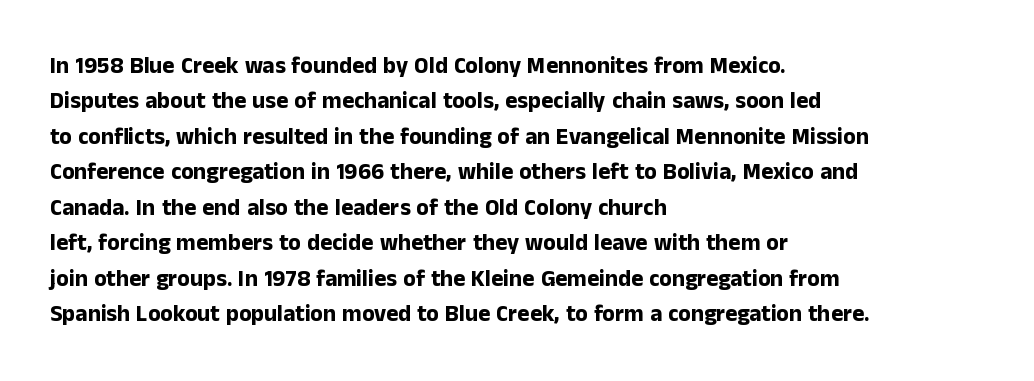
The image shows 23 px bold type, upright; set left-aligned, normal line spacing (1.54x), normal letter spacing, not underlined.
